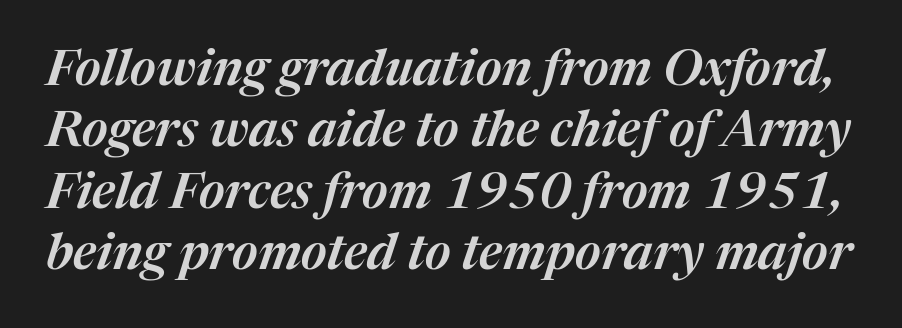
The image shows 50 px text type, italic (leaning right); set line spacing 1.23x, normal letter spacing, not underlined; medium stroke contrast and a medium x-height.
